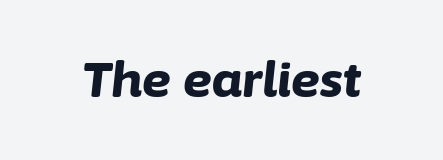
{"italic": "yes", "lean": "right", "slant_degrees": 6, "bold": "yes", "weight": "bold", "width": "normal", "stroke_contrast": "low", "x_height": "medium", "monospaced": "no", "underline": "no", "letter_spacing": "normal", "letter_spacing_em": 0.0, "glyph_px": 49}
